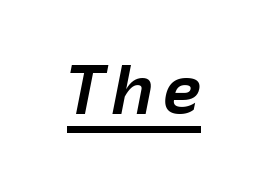
The image shows 69 px bold sans-serif type; set underlined; low stroke contrast and a medium x-height.
